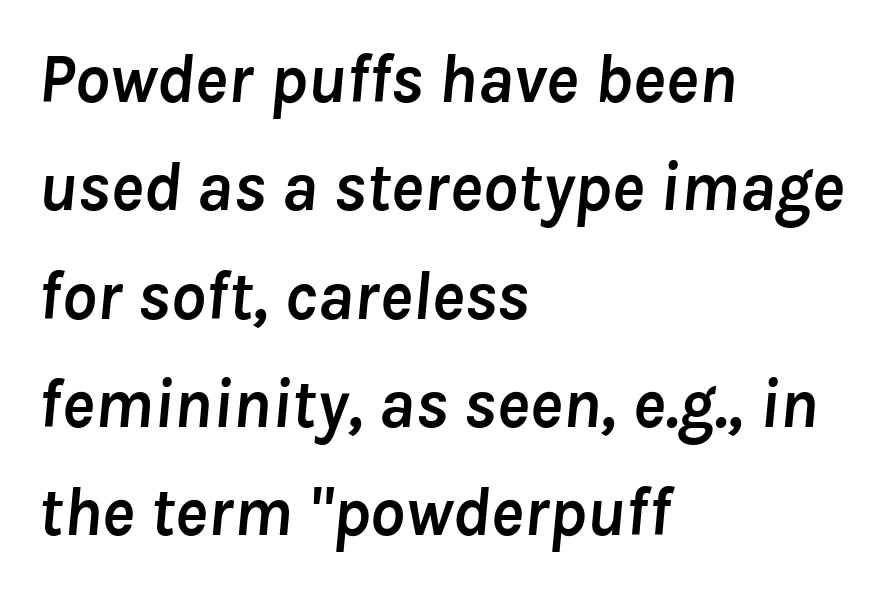
This rendering uses left alignment, leaving the right contour irregular. Leading: standard. Think of a printed novel: that variable character pitch is what you see here. Underline: absent. Tracking value appears to be zero — textbook default spacing.
